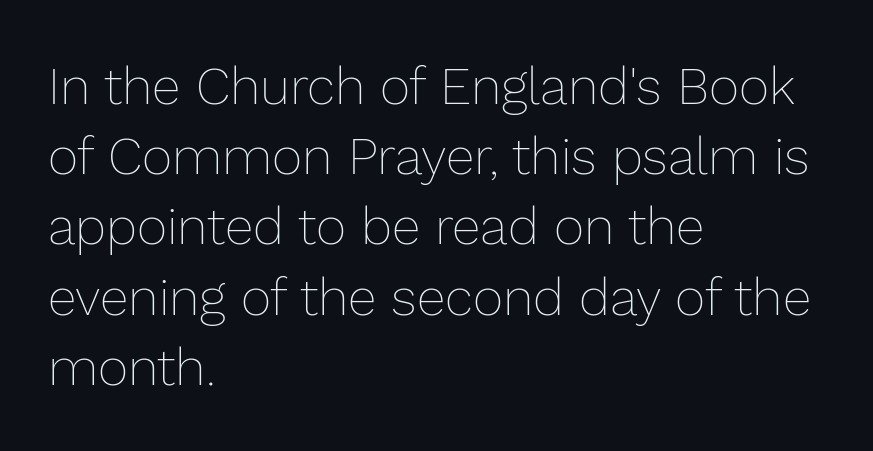
The letters look calm and open, with moderate or lighter stems. The rendering uses a moderate line-height, typical for paragraphs. Note the varied advance widths — an 'i' is clearly narrower than an 'm'. The gaps between neighbouring characters are ordinary and unremarkable. Check under the words: just untouched page.
